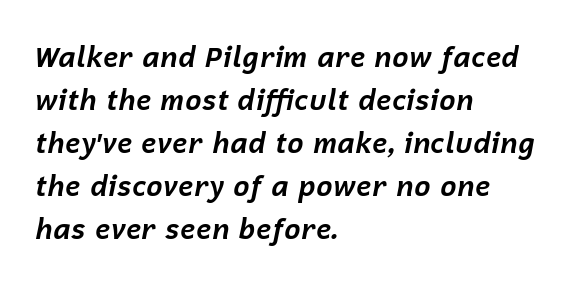
Each glyph is drawn with heavy, bold strokes. Beneath every word, the page is bare. Line spacing here is normal. This sample has the flowing, uneven cadence of proportional lettering. Between one letter and the next there's only the usual sliver of space.
